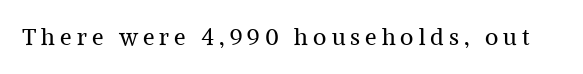
The image shows 23 px text type, upright; set unusually wide letter spacing (+0.22 em), not underlined.
